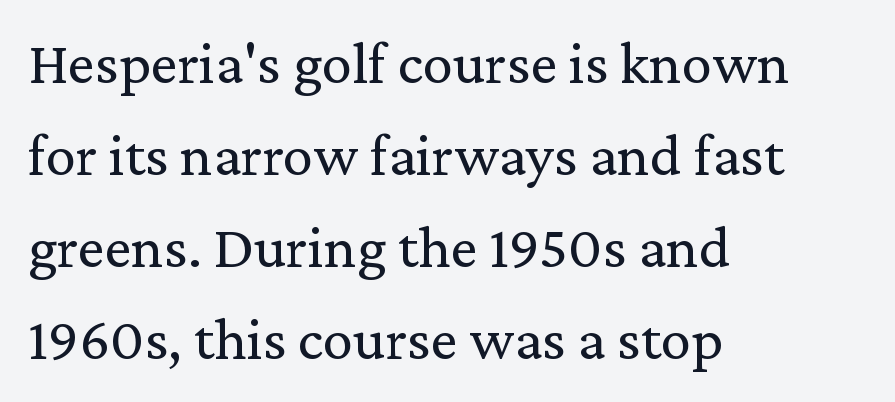
{"serif": "yes", "italic": "no", "bold": "no", "weight": "regular", "width": "normal", "stroke_contrast": "low", "x_height": "medium", "monospaced": "no", "underline": "no", "align": "left", "line_spacing": "normal", "line_spacing_ratio": 1.51, "letter_spacing": "normal", "letter_spacing_em": 0.0, "glyph_px": 61}
